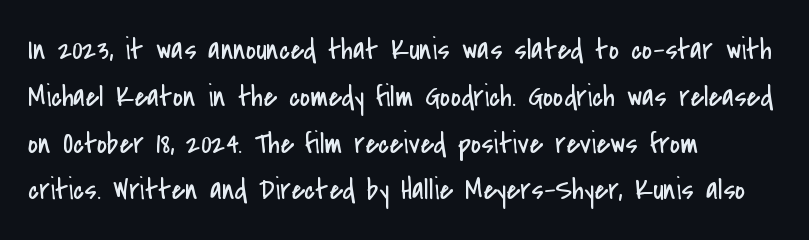
Q: Is the text bold? A: No.
Q: Is the text italic (slanted)? A: No, it is upright.
Q: Is the typeface a serif or a sans-serif typeface? A: Sans-serif.
Q: Is the text underlined? A: No.
Q: How is the paragraph aligned? A: Left-aligned.
Q: Is the spacing between letters normal or unusually wide? A: Normal.
Q: Is the spacing between lines tight, normal or loose? A: Normal.
Q: Width (condensed, normal, or wide)? A: Condensed.
Q: Stroke contrast? A: Low.
Q: x-height? A: Small.
Q: Monospaced? A: No.
